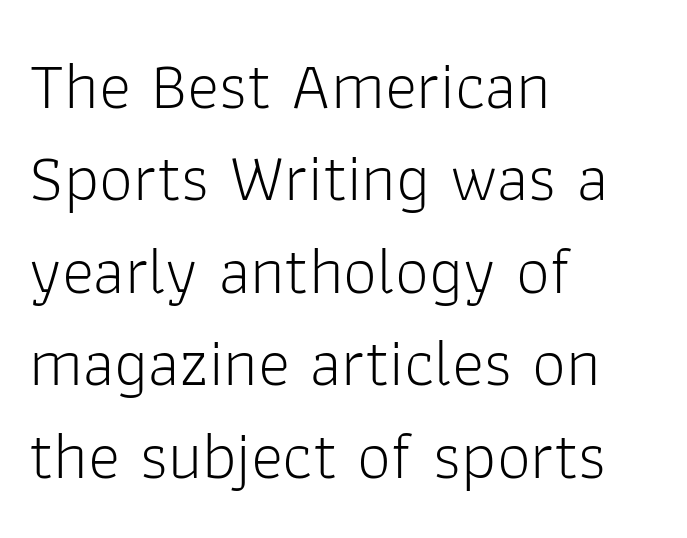
{"serif": "no", "italic": "no", "bold": "no", "weight": "light", "width": "normal", "stroke_contrast": "low", "x_height": "medium", "monospaced": "no", "underline": "no", "align": "left", "line_spacing": "normal", "line_spacing_ratio": 1.36, "letter_spacing": "normal", "letter_spacing_em": 0.0, "glyph_px": 68}
